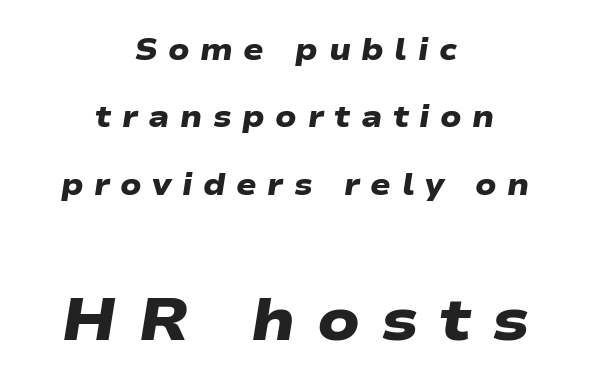
{"serif": "no", "bold": "yes", "weight": "heavy", "width": "wide", "stroke_contrast": "low", "x_height": "medium", "monospaced": "no", "underline": "no", "align": "center", "line_spacing": "loose", "line_spacing_ratio": 2.25, "letter_spacing": "wide", "letter_spacing_em": 0.35, "larger_block": "second", "size_ratio": 2.0, "glyph_px": 60}
